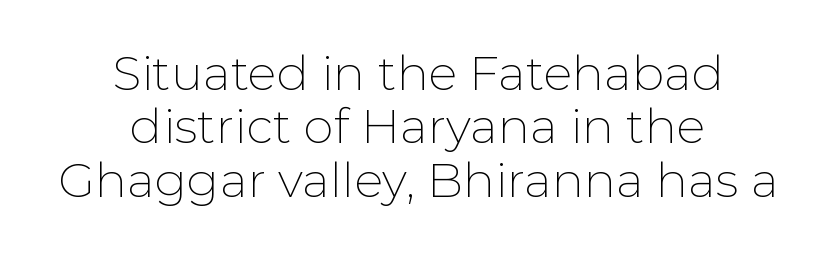
{"serif": "no", "italic": "no", "bold": "no", "weight": "thin", "width": "normal", "stroke_contrast": "low", "x_height": "medium", "monospaced": "no", "underline": "no", "align": "center", "line_spacing": "tight", "line_spacing_ratio": 1.11, "letter_spacing": "normal", "letter_spacing_em": 0.0, "glyph_px": 48}
